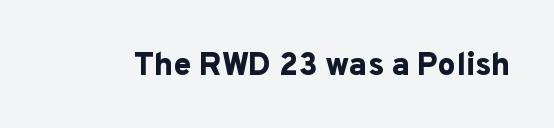
The image shows 32 px bold sans-serif type, upright; set normal letter spacing, not underlined; low stroke contrast and a medium x-height.
